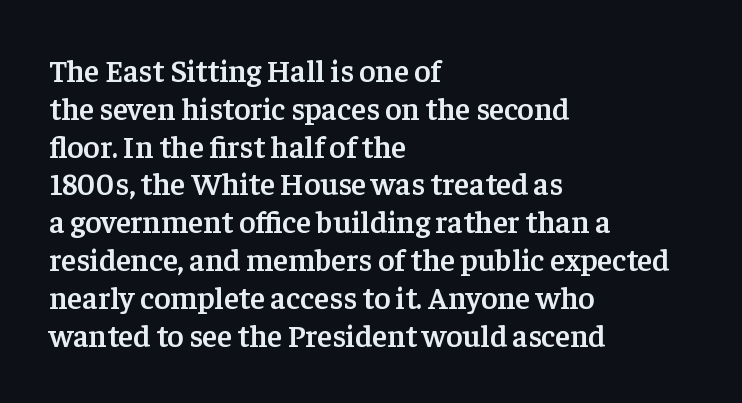
{"serif": "yes", "italic": "no", "bold": "semi", "weight": "semibold", "width": "normal", "stroke_contrast": "low", "x_height": "medium", "monospaced": "no", "underline": "no", "align": "left", "line_spacing_ratio": 1.22, "letter_spacing": "normal", "letter_spacing_em": 0.0, "glyph_px": 31}
